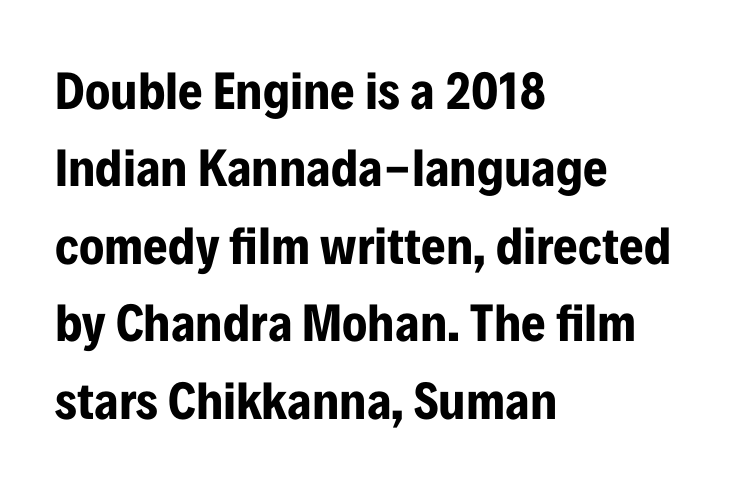
{"serif": "no", "italic": "no", "bold": "yes", "weight": "bold", "width": "condensed", "stroke_contrast": "low", "x_height": "medium", "monospaced": "no", "underline": "no", "align": "left", "line_spacing": "normal", "line_spacing_ratio": 1.46, "letter_spacing": "normal", "letter_spacing_em": 0.0, "glyph_px": 53}
